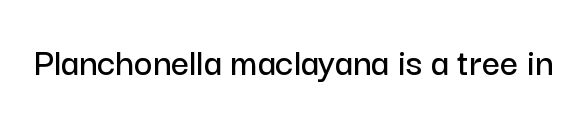
{"serif": "no", "italic": "no", "width": "normal", "stroke_contrast": "low", "x_height": "medium", "monospaced": "no", "underline": "no", "letter_spacing": "normal", "letter_spacing_em": 0.0, "glyph_px": 40}
